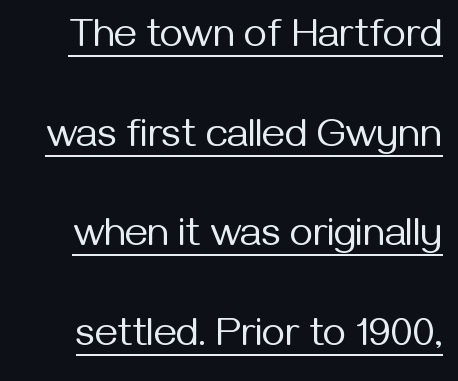
The image shows 40 px regular-weight sans-serif type, upright; set loose line spacing (2.49x), normal letter spacing, underlined; medium stroke contrast and a medium x-height.
